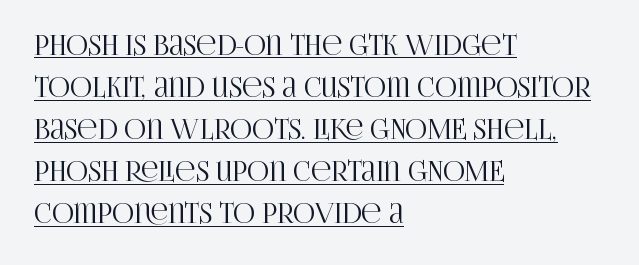
{"italic": "no", "underline": "yes", "align": "left", "line_spacing": "normal", "line_spacing_ratio": 1.56, "letter_spacing": "normal", "letter_spacing_em": 0.0, "glyph_px": 27}
